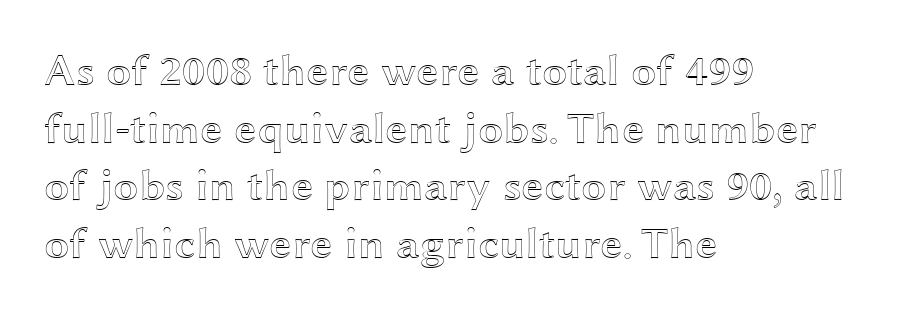
The image shows 45 px wide type, upright; set left-aligned, normal line spacing (1.28x), normal letter spacing, not underlined; a medium x-height.
